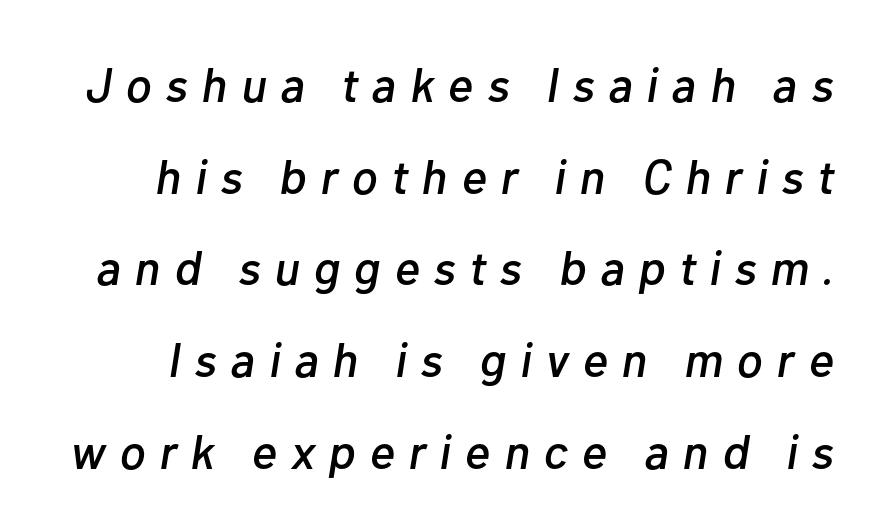
Q: Is the text italic (slanted)? A: Yes, it leans right by about 10 degrees.
Q: Is the text underlined? A: No.
Q: Is the spacing between letters normal or unusually wide? A: Unusually wide.
Q: Is the spacing between lines tight, normal or loose? A: Loose.
Q: Width (condensed, normal, or wide)? A: Normal.
Q: Stroke contrast? A: Low.
Q: x-height? A: Medium.
Q: Monospaced? A: No.
